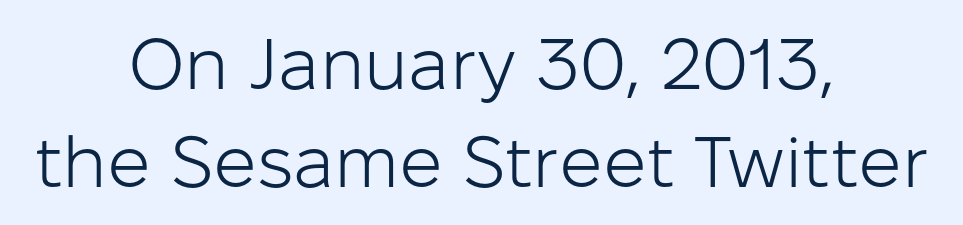
{"serif": "no", "italic": "no", "bold": "no", "weight": "light", "width": "normal", "stroke_contrast": "low", "x_height": "medium", "monospaced": "no", "underline": "no", "align": "center", "line_spacing": "normal", "line_spacing_ratio": 1.36, "letter_spacing": "normal", "letter_spacing_em": 0.0, "glyph_px": 72}
